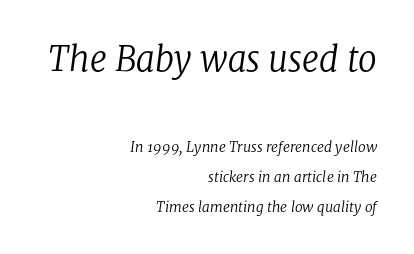
The image shows 34 px regular-weight serif type, italic (leaning right); set right-aligned, loose line spacing (2.16x), normal letter spacing, not underlined; the first (top) block is 2.43x larger; low stroke contrast and a medium x-height.
